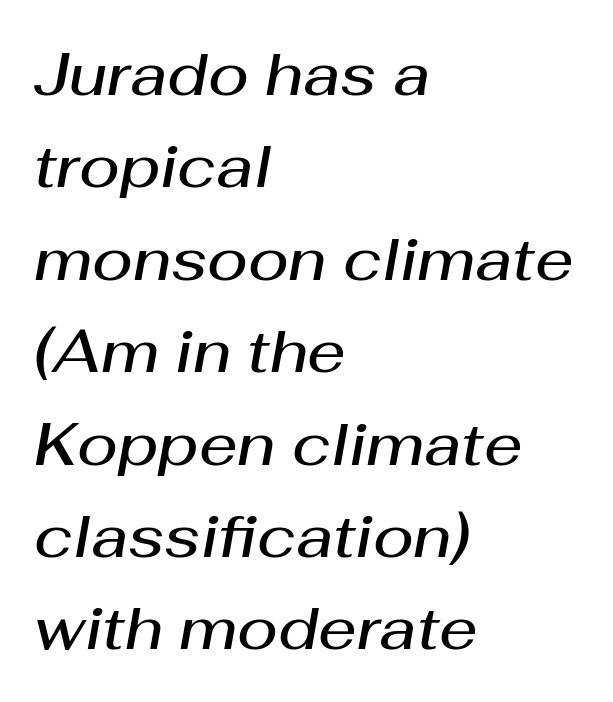
Typeset ragged right — the left edge is the straight one. A typesetter would call this zero additional tracking. Is the type bold? Partly — it's a semibold, heavier than regular but not fully bold. Just letters on the line, the space beneath them empty. Is the type slanted? Yes — the strokes lean at a clear angle.
